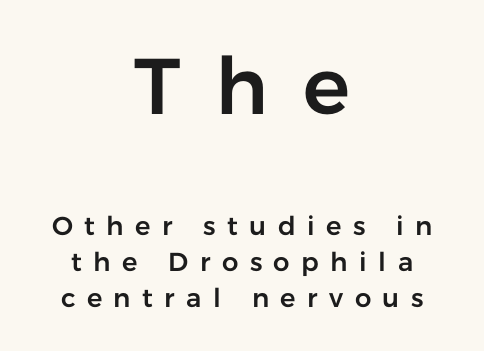
{"serif": "no", "italic": "no", "width": "normal", "stroke_contrast": "low", "x_height": "medium", "monospaced": "no", "underline": "no", "align": "center", "line_spacing": "normal", "line_spacing_ratio": 1.38, "letter_spacing": "wide", "letter_spacing_em": 0.44, "larger_block": "first", "size_ratio": 3.04, "glyph_px": 79}
